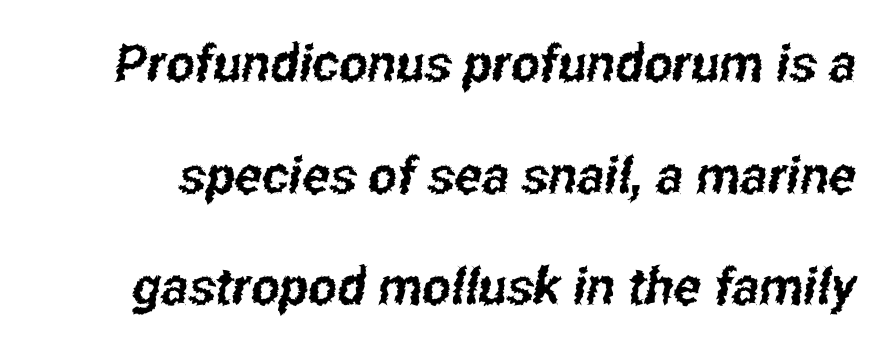
There is no visible air inserted between adjacent glyphs. Regarding serifs, this sample does without them. The rendering uses natural spacing where letterforms have individual widths. The leading is generous, giving the passage an open texture.
